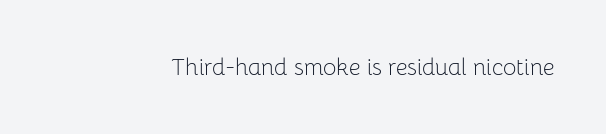
The type is set solid horizontally, with unmodified tracking. Words float on clear page, feet unadorned. A quiet, ordinary-to-light weight characterises the typeface. The type sits square on the baseline with zero lean.
